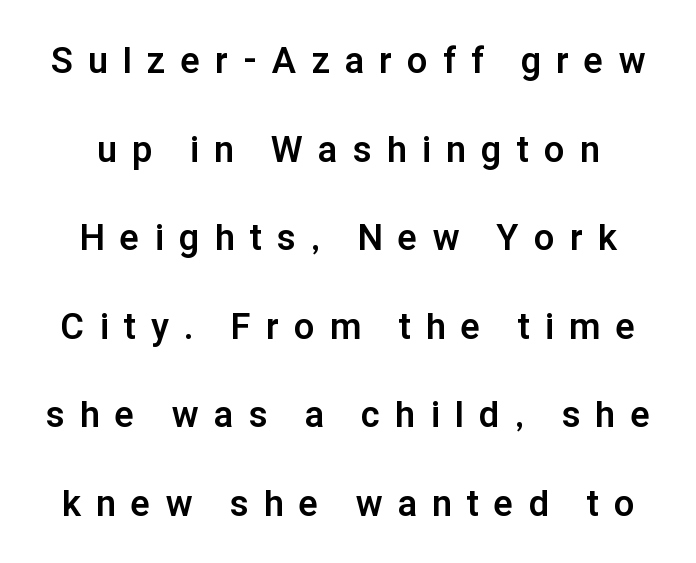
{"serif": "no", "italic": "no", "bold": "yes", "weight": "bold", "width": "normal", "stroke_contrast": "low", "x_height": "medium", "monospaced": "no", "underline": "no", "line_spacing": "loose", "line_spacing_ratio": 2.46, "letter_spacing": "wide", "letter_spacing_em": 0.43, "glyph_px": 36}
